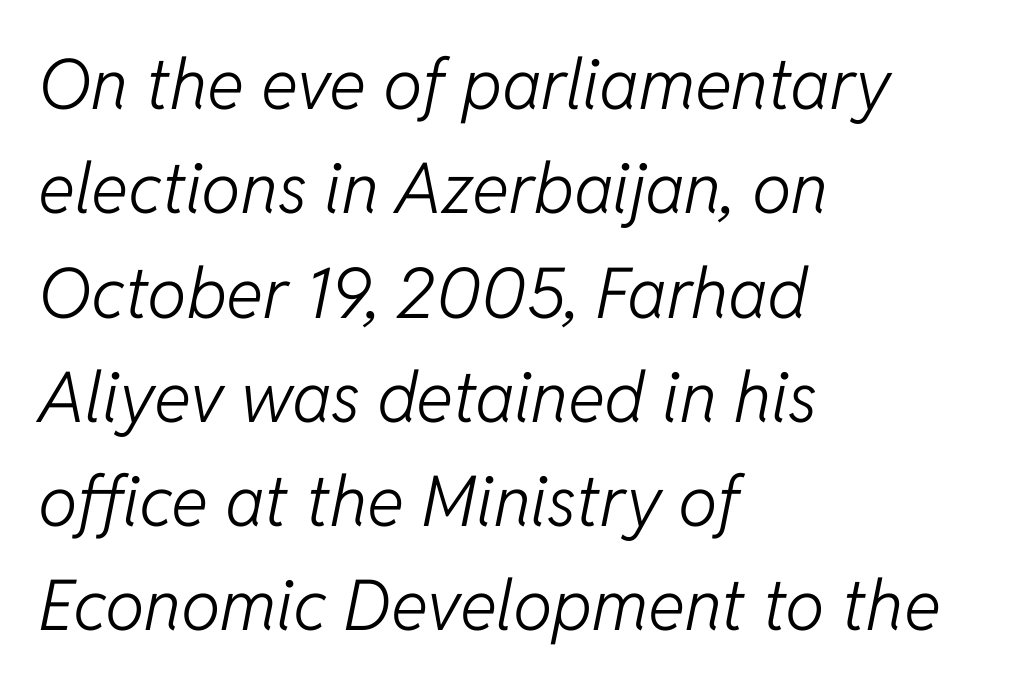
{"italic": "yes", "lean": "right", "slant_degrees": 11, "bold": "no", "weight": "light", "width": "normal", "stroke_contrast": "low", "x_height": "medium", "monospaced": "no", "underline": "no", "align": "left", "line_spacing": "normal", "line_spacing_ratio": 1.49, "letter_spacing": "normal", "letter_spacing_em": 0.0, "glyph_px": 70}
